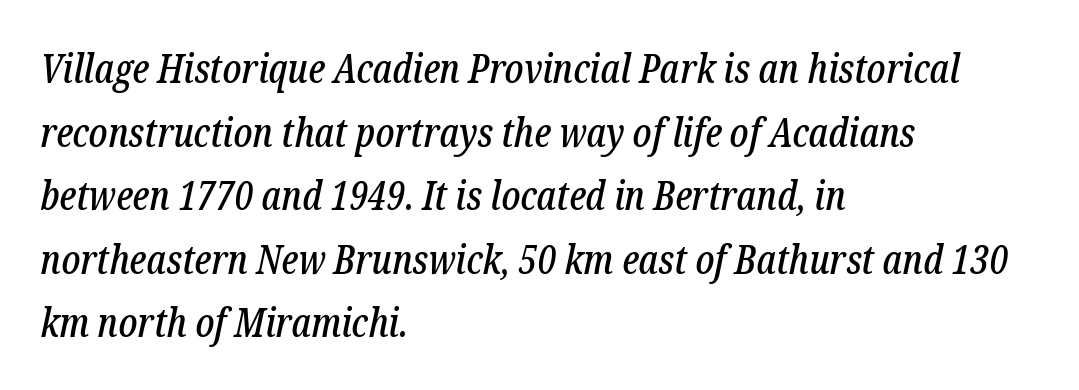
The image shows 40 px condensed serif type, italic (leaning right); set left-aligned, normal line spacing (1.59x), normal letter spacing, not underlined; low stroke contrast and a medium x-height.
